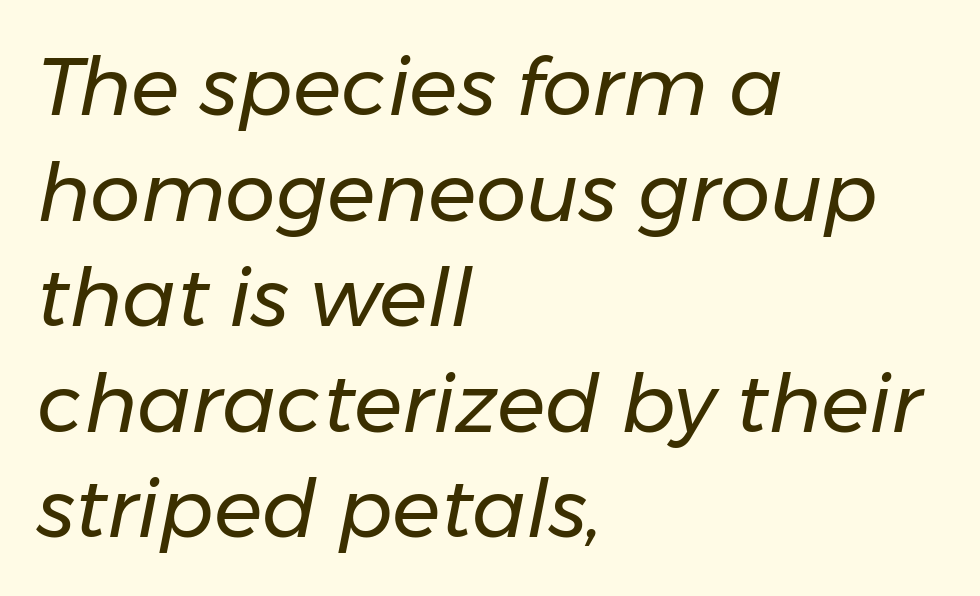
The image shows 80 px regular-weight type, italic (leaning right); set left-aligned, normal line spacing (1.32x), normal letter spacing, not underlined; low stroke contrast and a medium x-height.
